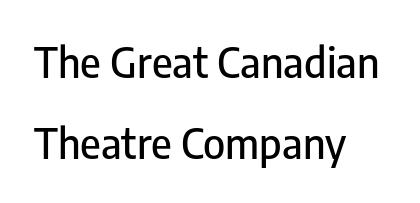
Q: Is the text italic (slanted)? A: No, it is upright.
Q: Is the typeface a serif or a sans-serif typeface? A: Sans-serif.
Q: Is the text underlined? A: No.
Q: How is the paragraph aligned? A: Left-aligned.
Q: Is the spacing between letters normal or unusually wide? A: Normal.
Q: Is the spacing between lines tight, normal or loose? A: Loose.
Q: Width (condensed, normal, or wide)? A: Condensed.
Q: Stroke contrast? A: Low.
Q: x-height? A: Medium.
Q: Monospaced? A: No.
